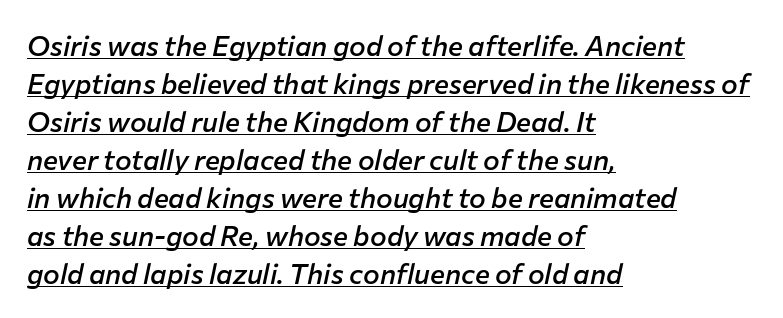
The image shows 28 px semibold type, italic (leaning right); set left-aligned, normal line spacing (1.36x), normal letter spacing, underlined; low stroke contrast and a medium x-height.
